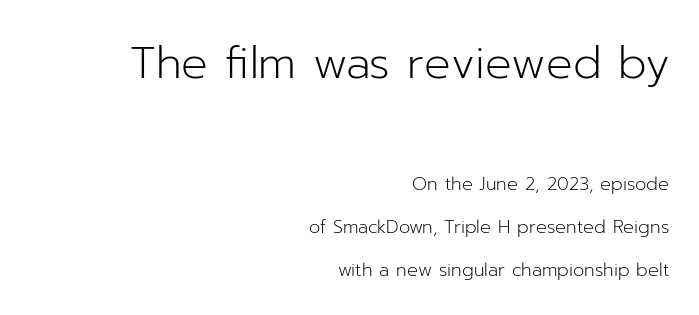
The image shows 44 px light sans-serif type, upright; set right-aligned, loose line spacing (2.39x), normal letter spacing, not underlined; the first (top) block is 2.44x larger; low stroke contrast and a medium x-height.
